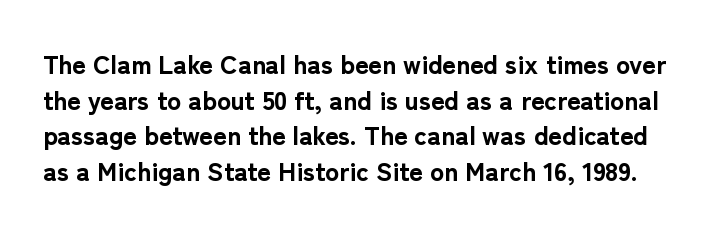
Q: Is the text bold? A: Yes.
Q: Is the text italic (slanted)? A: No, it is upright.
Q: Is the text underlined? A: No.
Q: Is the spacing between letters normal or unusually wide? A: Normal.
Q: Is the spacing between lines tight, normal or loose? A: Normal.
